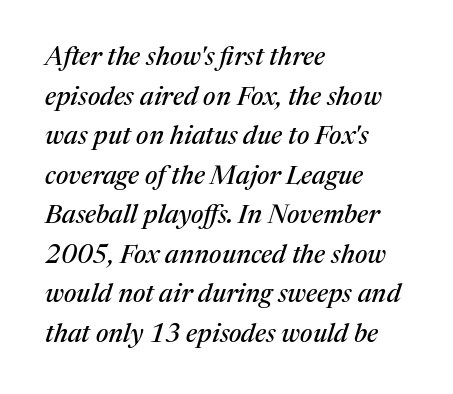
The image shows 26 px text type, italic (leaning right); set left-aligned, normal line spacing (1.52x), normal letter spacing, not underlined.
